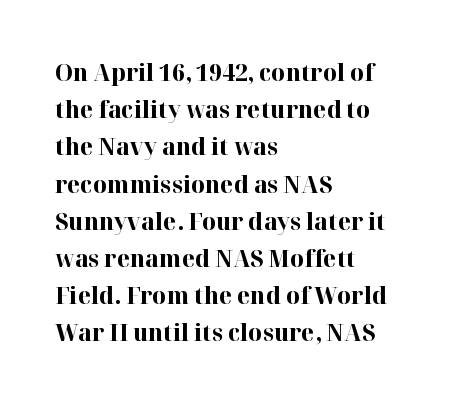
{"italic": "no", "bold": "yes", "underline": "no", "align": "left", "line_spacing": "normal", "line_spacing_ratio": 1.55, "letter_spacing": "normal", "letter_spacing_em": 0.0, "glyph_px": 24}
